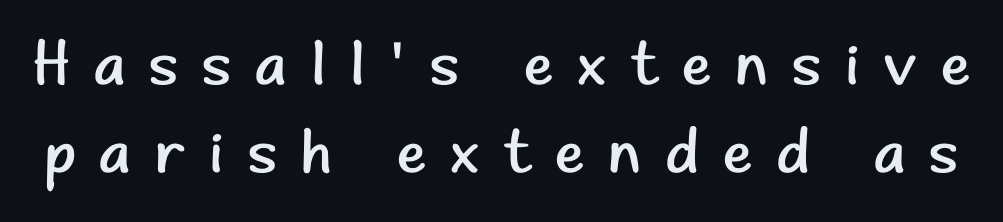
The image shows 63 px regular-weight sans-serif type, upright; set normal line spacing (1.4x), unusually wide letter spacing (+0.38 em), not underlined; low stroke contrast and a small x-height.
